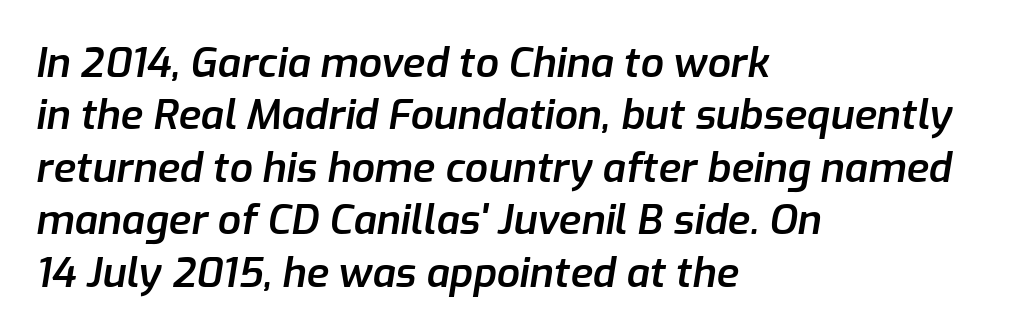
Summary of vertical rhythm: regular, with standard interline spacing. Check the space under the baseline: it is left empty. Left-aligned paragraph, ragged on the right. The letters are slanted; this is an italic face.
